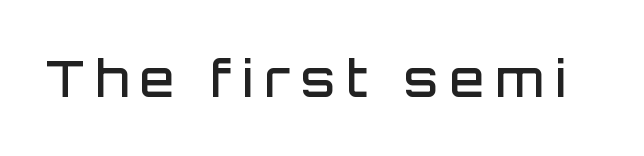
{"serif": "no", "italic": "no", "bold": "semi", "weight": "semibold", "width": "normal", "stroke_contrast": "low", "x_height": "large", "monospaced": "no", "underline": "no", "letter_spacing": "wide", "letter_spacing_em": 0.22, "glyph_px": 50}
